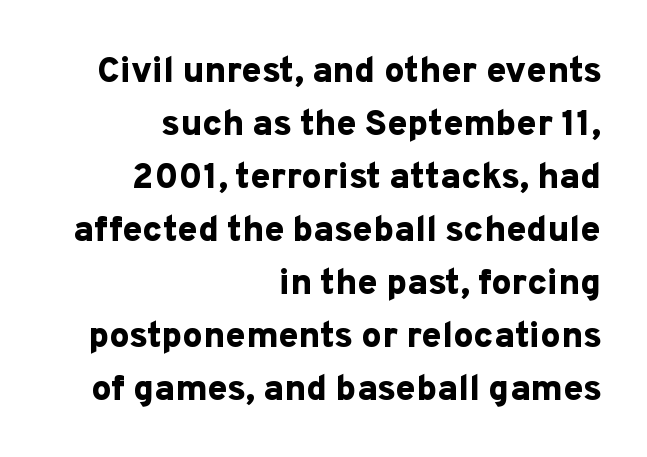
The text was rendered using a sans face with plain stroke endings. Summary of vertical rhythm: regular, with standard interline spacing. These words are printed bold, with thick strokes throughout. Glyph-to-glyph distance matches everyday printed text. This is roman type, the default non-slanted kind. Leftover space on each line is placed entirely before the opening word.
